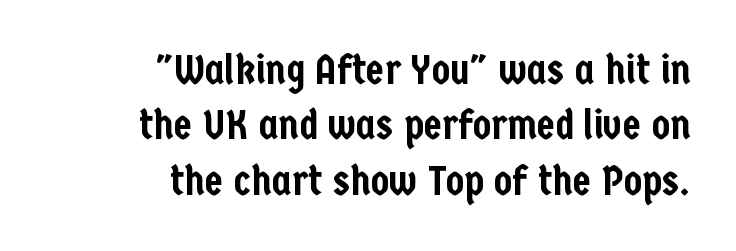
Q: Is the text italic (slanted)? A: No, it is upright.
Q: Is the typeface a serif or a sans-serif typeface? A: Sans-serif.
Q: Is the text underlined? A: No.
Q: How is the paragraph aligned? A: Right-aligned.
Q: Is the spacing between letters normal or unusually wide? A: Normal.
Q: Is the spacing between lines tight, normal or loose? A: Normal.
Q: Width (condensed, normal, or wide)? A: Condensed.
Q: Stroke contrast? A: Low.
Q: x-height? A: Medium.
Q: Monospaced? A: No.
